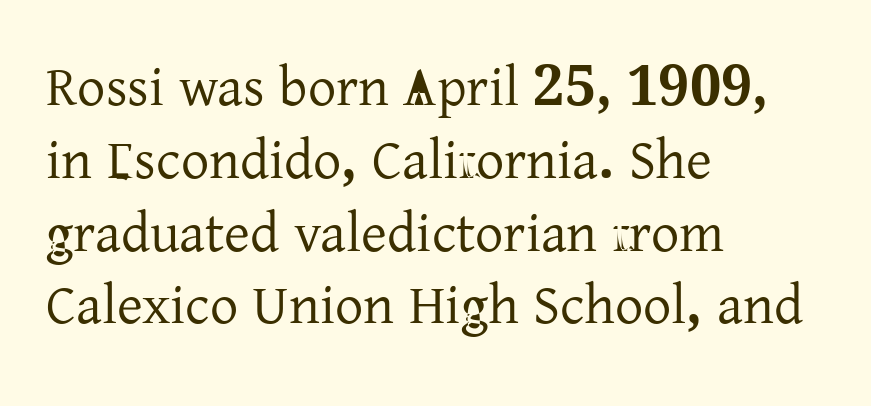
{"serif": "yes", "italic": "no", "width": "normal", "stroke_contrast": "low", "x_height": "medium", "monospaced": "no", "underline": "no", "align": "left", "line_spacing": "normal", "line_spacing_ratio": 1.3, "letter_spacing": "normal", "letter_spacing_em": 0.0, "glyph_px": 56}
